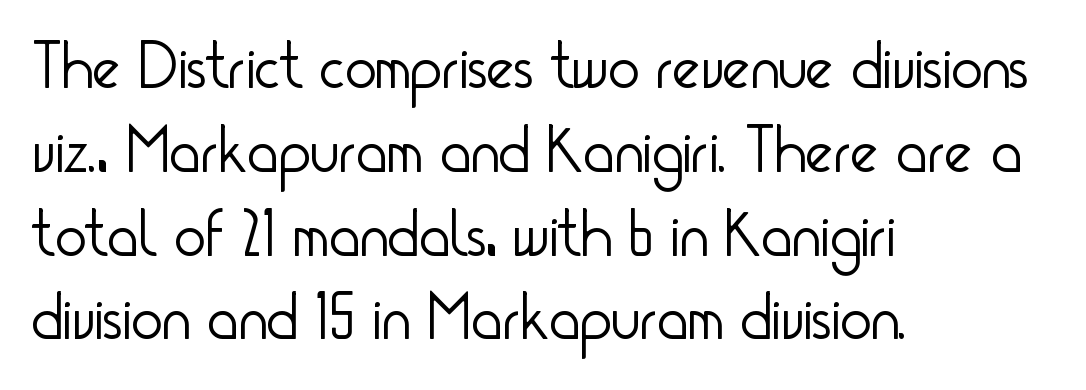
The image shows 66 px light, condensed sans-serif type, upright; set left-aligned, normal line spacing (1.27x), normal letter spacing, not underlined; low stroke contrast and a small x-height.
